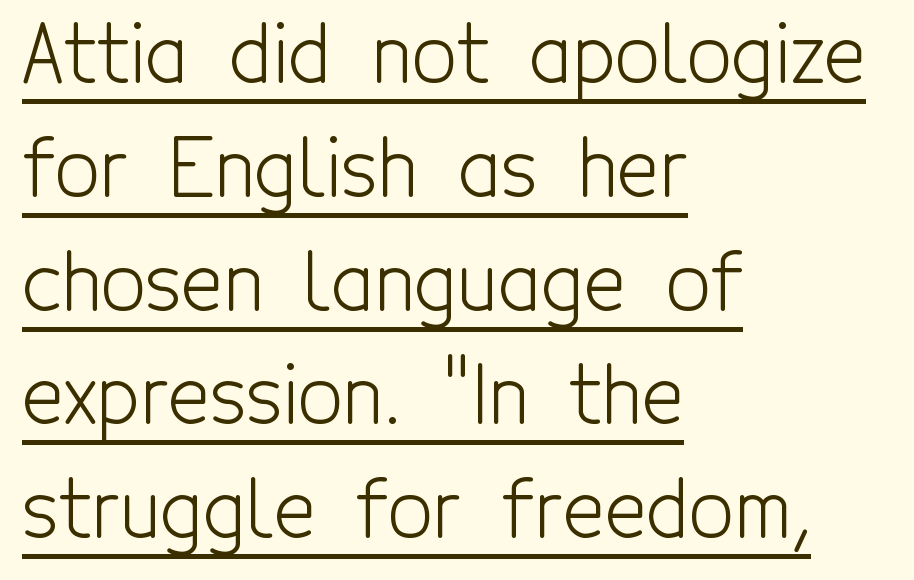
Q: Is the text bold? A: No.
Q: Is the text italic (slanted)? A: No, it is upright.
Q: Is the typeface a serif or a sans-serif typeface? A: Sans-serif.
Q: Is the text underlined? A: Yes.
Q: How is the paragraph aligned? A: Left-aligned.
Q: Is the spacing between letters normal or unusually wide? A: Normal.
Q: Is the spacing between lines tight, normal or loose? A: Normal.
Q: Width (condensed, normal, or wide)? A: Condensed.
Q: x-height? A: Medium.
Q: Monospaced? A: No.
